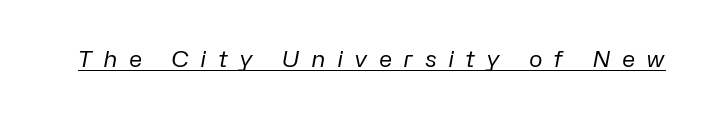
Q: Is the text bold? A: No.
Q: Is the text italic (slanted)? A: Yes, it leans right by about 10 degrees.
Q: Is the text underlined? A: Yes.
Q: Is the spacing between letters normal or unusually wide? A: Unusually wide.
